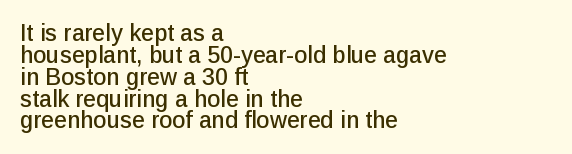
Q: Is the text italic (slanted)? A: No, it is upright.
Q: Is the text underlined? A: No.
Q: How is the paragraph aligned? A: Left-aligned.
Q: Is the spacing between letters normal or unusually wide? A: Normal.
Q: Is the spacing between lines tight, normal or loose? A: Tight.
